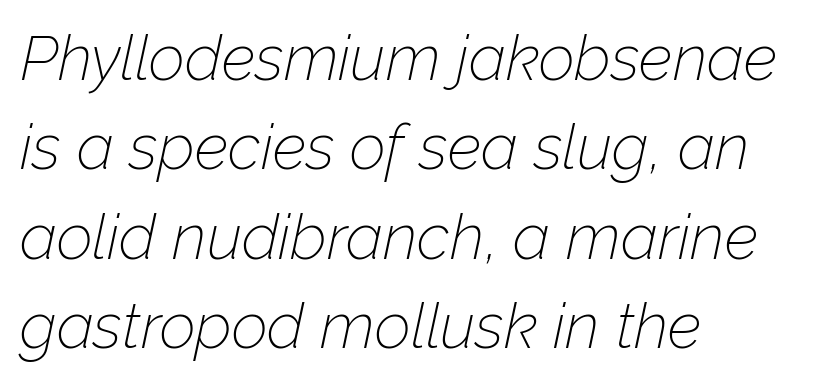
{"italic": "yes", "lean": "right", "slant_degrees": 12, "bold": "no", "weight": "thin", "width": "normal", "stroke_contrast": "low", "x_height": "medium", "monospaced": "no", "underline": "no", "align": "left", "line_spacing": "normal", "line_spacing_ratio": 1.42, "letter_spacing": "normal", "letter_spacing_em": 0.0, "glyph_px": 63}
